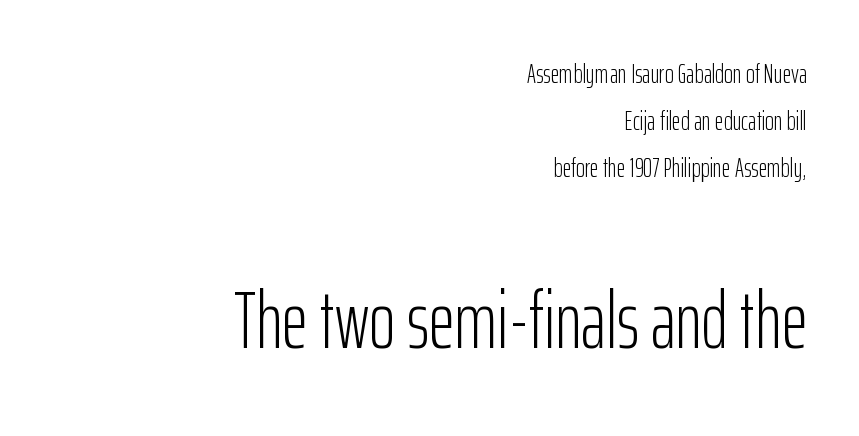
Summary of weight: not heavy and not bold. Italic? Not at all — the glyphs are vertical. Each word holds together tightly as a unit, with standard inter-letter gaps. Note the varied advance widths — an 'i' is clearly narrower than an 'm'. Underline: absent.
